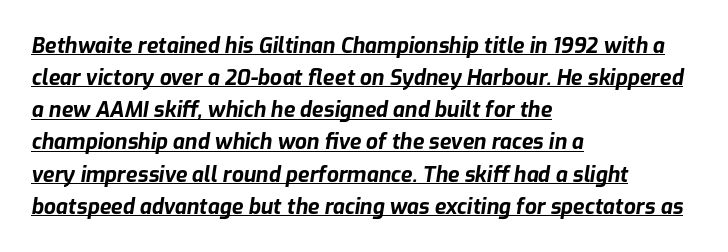
{"italic": "yes", "lean": "right", "slant_degrees": 9, "bold": "yes", "underline": "yes", "align": "left", "line_spacing": "normal", "line_spacing_ratio": 1.53, "letter_spacing": "normal", "letter_spacing_em": 0.0, "glyph_px": 21}
